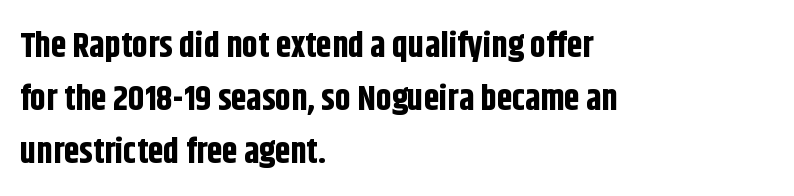
The face used here is proportionally spaced, like ordinary book or web type. On the weight axis this lands at bold, roughly 700. Descender tails drop into unmarked territory. The designer left line spacing at the default.
